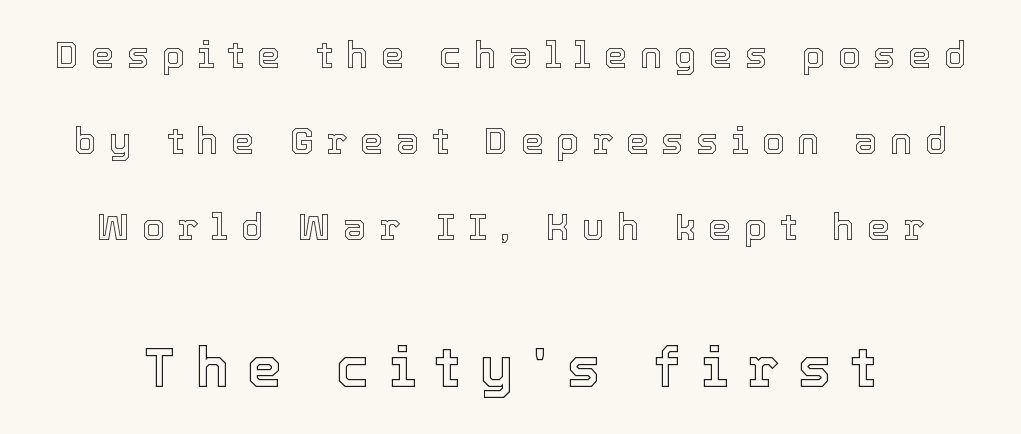
{"italic": "no", "width": "normal", "x_height": "medium", "monospaced": "no", "underline": "no", "line_spacing": "loose", "line_spacing_ratio": 2.32, "letter_spacing": "wide", "letter_spacing_em": 0.34, "larger_block": "second", "size_ratio": 1.51, "glyph_px": 56}
